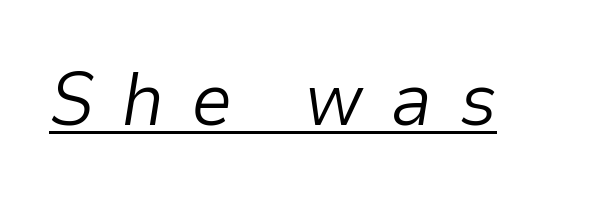
Q: Is the text bold? A: No.
Q: Is the text italic (slanted)? A: Yes, it leans right by about 9 degrees.
Q: Is the text underlined? A: Yes.
Q: Is the spacing between letters normal or unusually wide? A: Unusually wide.
Q: Width (condensed, normal, or wide)? A: Normal.
Q: Stroke contrast? A: Low.
Q: x-height? A: Medium.
Q: Monospaced? A: No.
